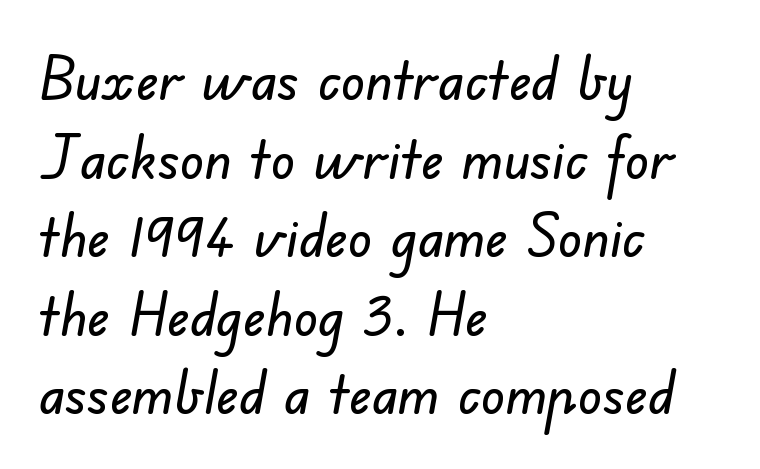
How are the letters spaced? Ordinarily, with no added tracking. Classification — sans serif. The paragraph has a hard left edge and a soft right edge. The rendering uses natural spacing where letterforms have individual widths.
